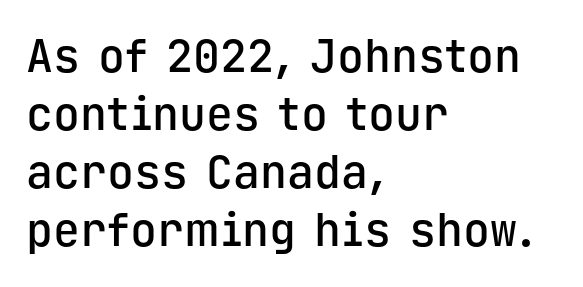
{"serif": "no", "italic": "no", "bold": "semi", "weight": "semibold", "width": "normal", "stroke_contrast": "low", "x_height": "medium", "monospaced": "yes", "underline": "no", "align": "left", "line_spacing": "normal", "line_spacing_ratio": 1.29, "letter_spacing": "normal", "letter_spacing_em": 0.0, "glyph_px": 45}
